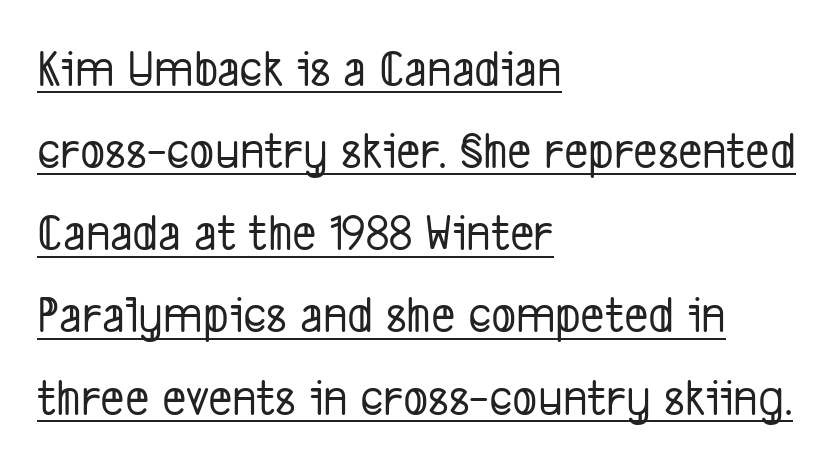
The passage shown is typeset with a sans-serif family. Quick note: interline space is typical. The type is set solid horizontally, with unmodified tracking. These lines are rendered in a variable-pitch font. The passage is arranged the way most books set body copy — flush left.
